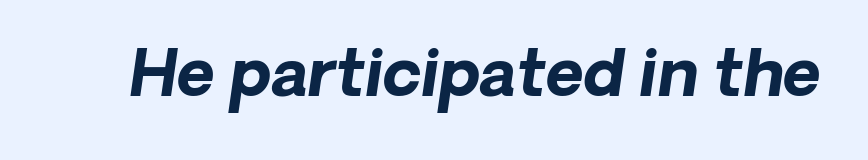
Nobody touched the tracking dial on this one. This sample has the flowing, uneven cadence of proportional lettering. Quick note: underline off. Its strokes are broad and dark, the hallmark of bold type. Would a proofreader flag this as italicized? Yes.
